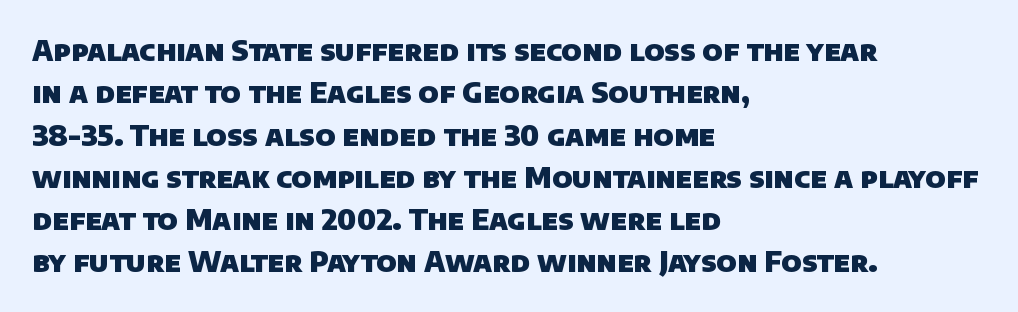
{"serif": "no", "bold": "yes", "weight": "heavy", "width": "normal", "stroke_contrast": "low", "x_height": "large", "monospaced": "no", "underline": "no", "align": "left", "line_spacing": "normal", "line_spacing_ratio": 1.51, "letter_spacing": "normal", "letter_spacing_em": 0.0, "glyph_px": 28}
